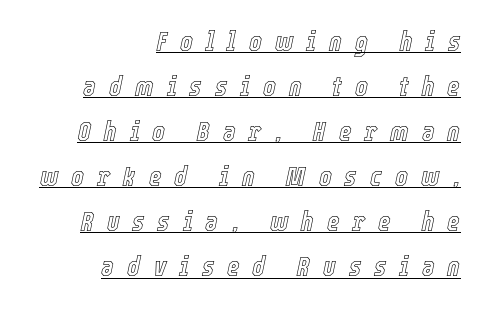
{"italic": "yes", "lean": "right", "slant_degrees": 12, "underline": "yes", "align": "right", "line_spacing": "normal", "line_spacing_ratio": 1.67, "letter_spacing": "wide", "letter_spacing_em": 0.48, "glyph_px": 27}
